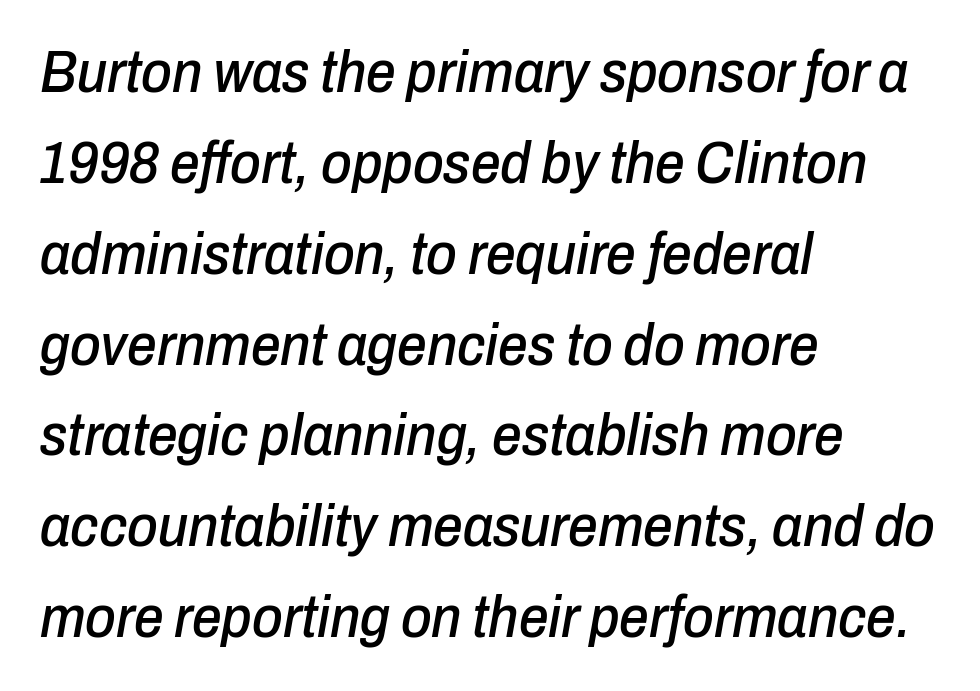
{"italic": "yes", "lean": "right", "slant_degrees": 10, "width": "condensed", "stroke_contrast": "low", "x_height": "medium", "monospaced": "no", "underline": "no", "align": "left", "line_spacing": "normal", "line_spacing_ratio": 1.54, "letter_spacing": "normal", "letter_spacing_em": 0.0, "glyph_px": 59}
